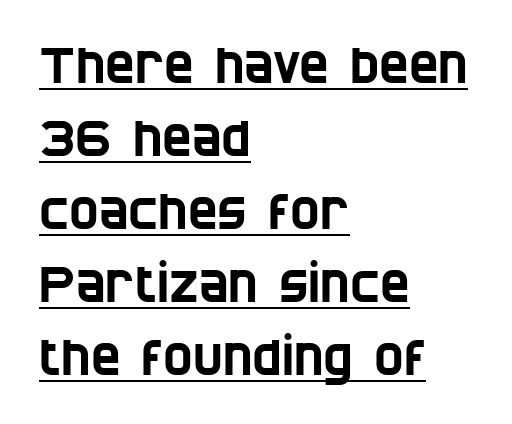
The image shows 50 px condensed sans-serif type; set left-aligned, normal line spacing (1.46x), normal letter spacing, underlined; low stroke contrast and a large x-height.
